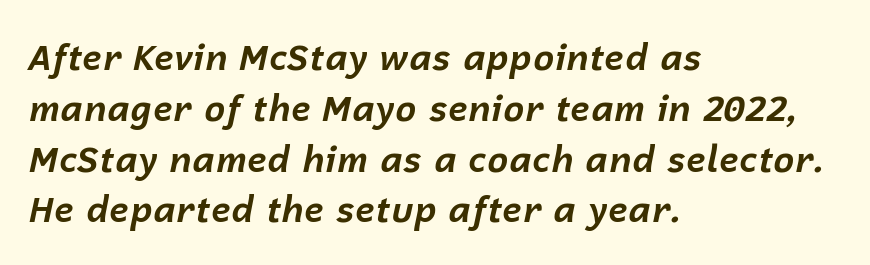
{"italic": "yes", "lean": "right", "slant_degrees": 12, "bold": "yes", "weight": "bold", "width": "normal", "stroke_contrast": "low", "x_height": "medium", "monospaced": "no", "underline": "no", "align": "left", "line_spacing": "normal", "line_spacing_ratio": 1.41, "letter_spacing": "normal", "letter_spacing_em": 0.0, "glyph_px": 36}
